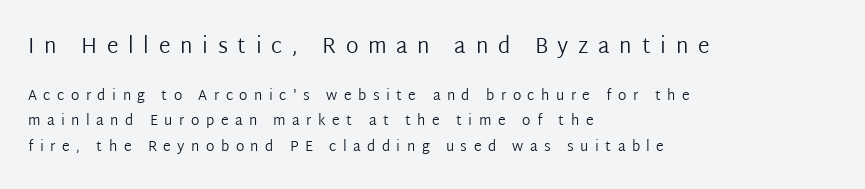
Vertical strokes here are truly vertical. A quiet, ordinary-to-light weight characterises the typeface. Rule under the text: the space is simply empty. The more generous point size was reserved for the upper chunk. Horizontally, the lines are justified to the leading edge only.
